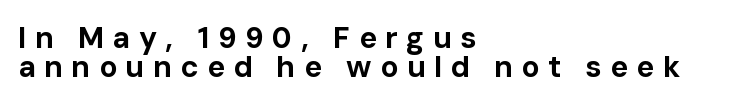
The image shows 30 px bold sans-serif type, upright; set left-aligned, tight line spacing (0.96x), unusually wide letter spacing (+0.28 em), not underlined; low stroke contrast and a medium x-height.
